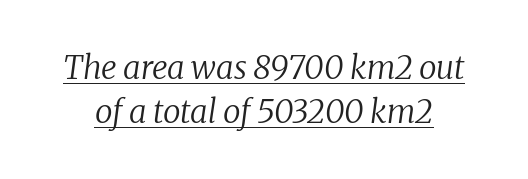
{"serif": "yes", "italic": "yes", "lean": "right", "slant_degrees": 8, "bold": "no", "weight": "regular", "width": "normal", "stroke_contrast": "low", "x_height": "medium", "monospaced": "no", "underline": "yes", "line_spacing": "normal", "line_spacing_ratio": 1.37, "letter_spacing": "normal", "letter_spacing_em": 0.0, "glyph_px": 32}
